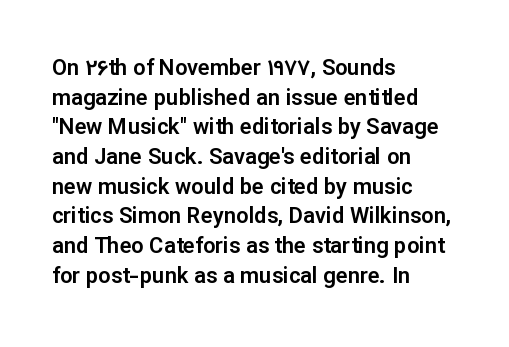
Q: Is the text italic (slanted)? A: No, it is upright.
Q: Is the text underlined? A: No.
Q: How is the paragraph aligned? A: Left-aligned.
Q: Is the spacing between letters normal or unusually wide? A: Normal.
Q: Is the spacing between lines tight, normal or loose? A: Normal.
